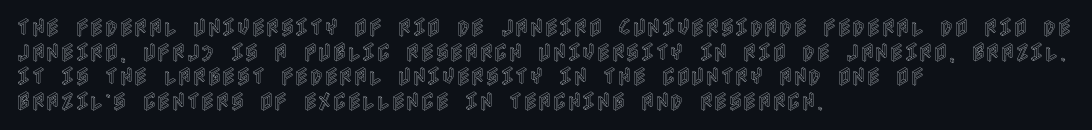
The image shows 20 px text type, upright; set left-aligned, line spacing 1.23x, normal letter spacing, not underlined.
